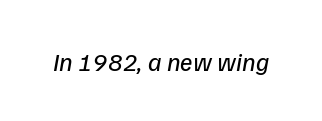
The image shows 26 px text type, italic (leaning right); set normal letter spacing, not underlined.
